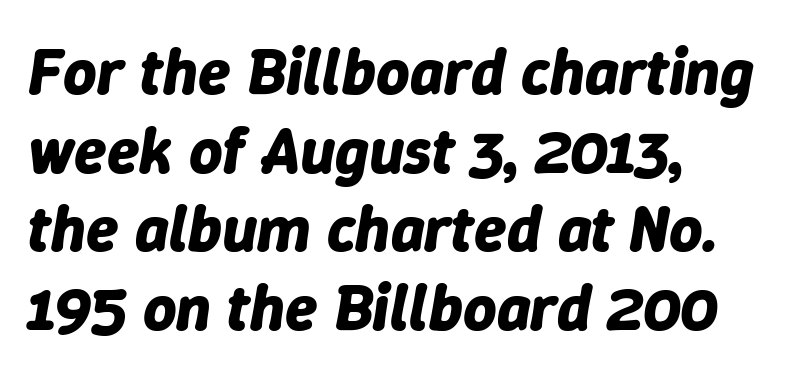
The image shows 65 px bold type, italic (leaning right); set left-aligned, line spacing 1.21x, normal letter spacing, not underlined; low stroke contrast and a medium x-height.
